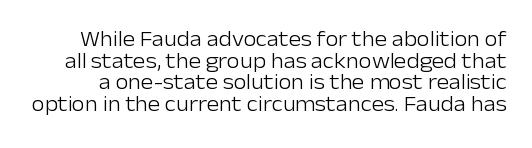
Q: Is the text bold? A: No.
Q: Is the text italic (slanted)? A: No, it is upright.
Q: Is the text underlined? A: No.
Q: Is the spacing between letters normal or unusually wide? A: Normal.
Q: Is the spacing between lines tight, normal or loose? A: Tight.
